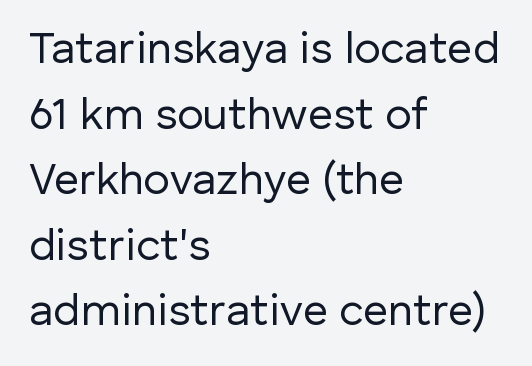
{"serif": "no", "italic": "no", "bold": "no", "weight": "regular", "width": "normal", "stroke_contrast": "low", "x_height": "medium", "monospaced": "no", "underline": "no", "align": "left", "line_spacing": "normal", "line_spacing_ratio": 1.49, "letter_spacing": "normal", "letter_spacing_em": 0.0, "glyph_px": 44}
